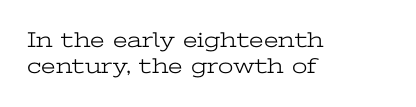
{"italic": "no", "bold": "no", "underline": "no", "align": "left", "line_spacing_ratio": 1.19, "letter_spacing": "normal", "letter_spacing_em": 0.0, "glyph_px": 22}
